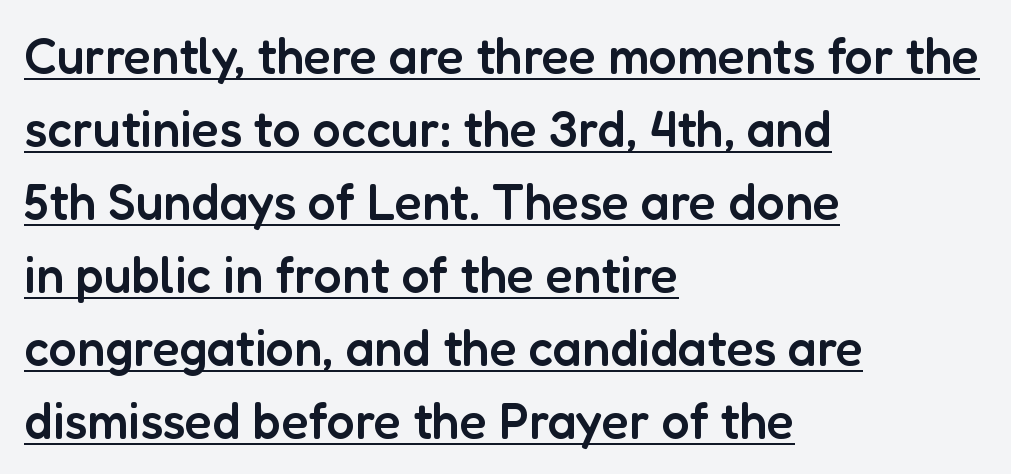
Q: Is the text bold? A: Semi-bold.
Q: Is the text italic (slanted)? A: No, it is upright.
Q: Is the typeface a serif or a sans-serif typeface? A: Sans-serif.
Q: Is the text underlined? A: Yes.
Q: How is the paragraph aligned? A: Left-aligned.
Q: Is the spacing between letters normal or unusually wide? A: Normal.
Q: Is the spacing between lines tight, normal or loose? A: Normal.
Q: Width (condensed, normal, or wide)? A: Normal.
Q: Stroke contrast? A: Low.
Q: x-height? A: Medium.
Q: Monospaced? A: No.
